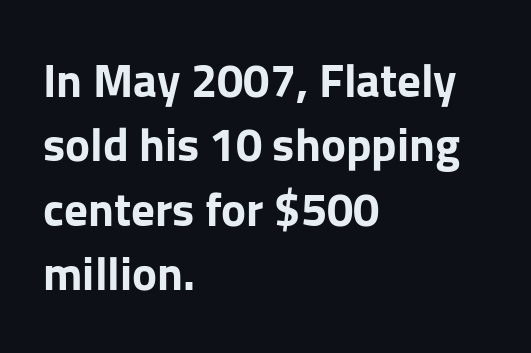
Designer's note — italics off, roman on. This rendering leaves character spacing at its baseline value. Each letter keeps its own natural width here, so spacing adapts to shape. Chunky letters — that's bold for sure. Typeset ragged right — the left edge is the straight one.
